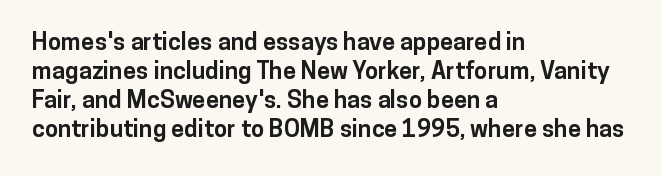
The image shows 24 px bold type, upright; set left-aligned, line spacing 1.21x, normal letter spacing, not underlined.
